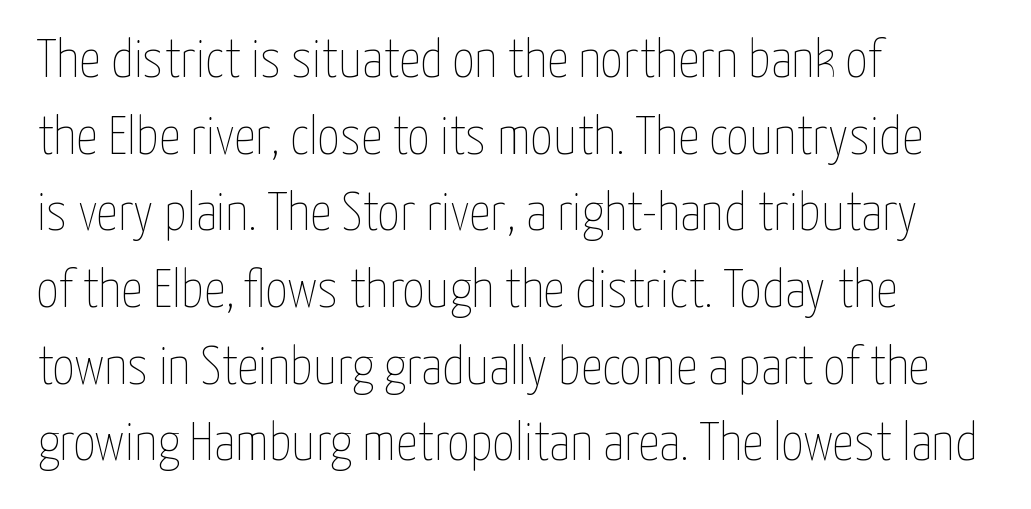
Q: Is the text bold? A: No.
Q: Is the text italic (slanted)? A: No, it is upright.
Q: Is the text underlined? A: No.
Q: How is the paragraph aligned? A: Left-aligned.
Q: Is the spacing between letters normal or unusually wide? A: Normal.
Q: Is the spacing between lines tight, normal or loose? A: Normal.
Q: Width (condensed, normal, or wide)? A: Condensed.
Q: Stroke contrast? A: Low.
Q: x-height? A: Medium.
Q: Monospaced? A: No.
